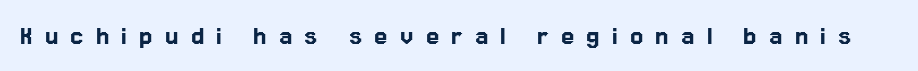
Q: Is the text italic (slanted)? A: No, it is upright.
Q: Is the typeface a serif or a sans-serif typeface? A: Sans-serif.
Q: Is the text underlined? A: No.
Q: Is the spacing between letters normal or unusually wide? A: Unusually wide.
Q: Width (condensed, normal, or wide)? A: Normal.
Q: Stroke contrast? A: Low.
Q: x-height? A: Medium.
Q: Monospaced? A: No.
